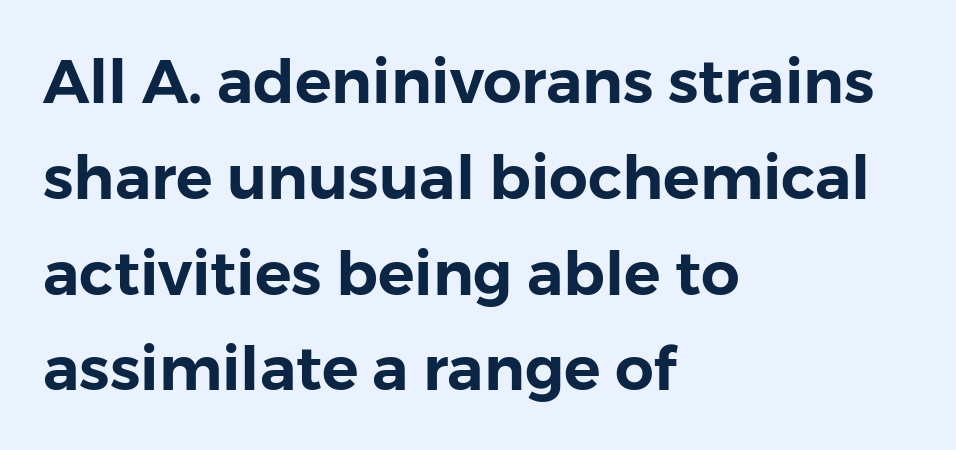
Q: Is the text italic (slanted)? A: No, it is upright.
Q: Is the typeface a serif or a sans-serif typeface? A: Sans-serif.
Q: Is the text underlined? A: No.
Q: How is the paragraph aligned? A: Left-aligned.
Q: Is the spacing between letters normal or unusually wide? A: Normal.
Q: Is the spacing between lines tight, normal or loose? A: Normal.
Q: Width (condensed, normal, or wide)? A: Normal.
Q: Stroke contrast? A: Low.
Q: x-height? A: Medium.
Q: Monospaced? A: No.
